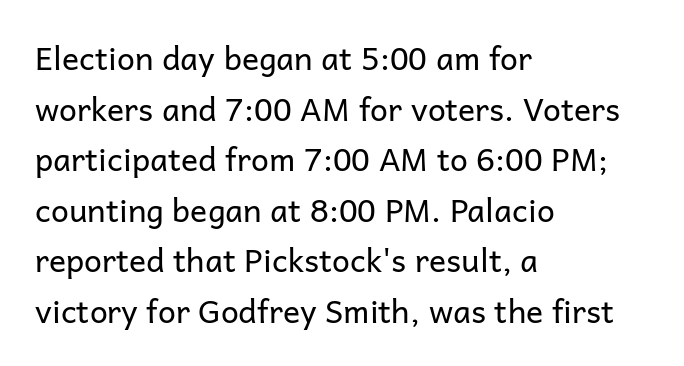
{"serif": "no", "italic": "no", "bold": "no", "weight": "regular", "width": "normal", "stroke_contrast": "low", "x_height": "medium", "monospaced": "no", "underline": "no", "align": "left", "line_spacing": "normal", "line_spacing_ratio": 1.58, "letter_spacing": "normal", "letter_spacing_em": 0.0, "glyph_px": 32}
